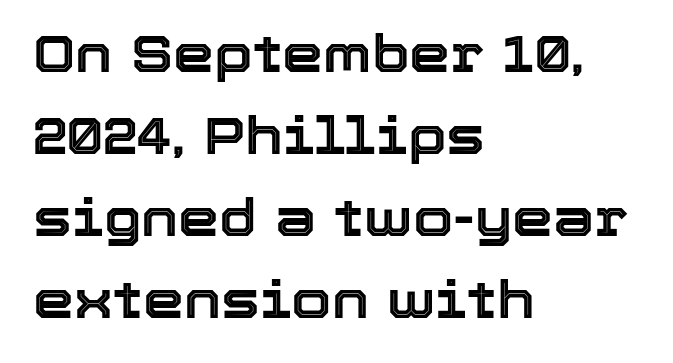
{"italic": "no", "width": "normal", "x_height": "medium", "monospaced": "no", "underline": "no", "align": "left", "line_spacing": "normal", "line_spacing_ratio": 1.58, "letter_spacing": "normal", "letter_spacing_em": 0.0, "glyph_px": 52}
